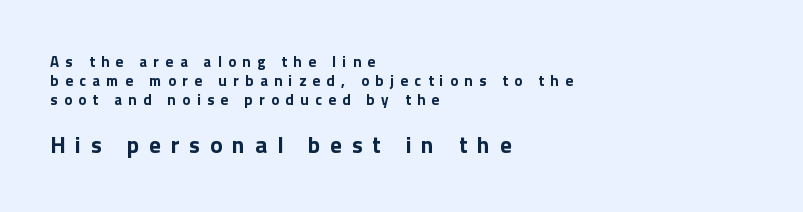
A clean baseline with only descenders dipping below it. Posture: straight, roman, zero tilt. These lines are set flush left with a ragged right edge. Is the lower block the larger one? Yes — the lower block carries the bigger type. The glyphs have the mass of a bold cut.
